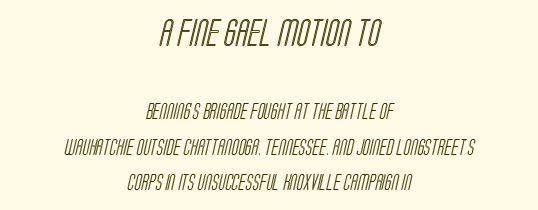
{"width": "condensed", "x_height": "large", "monospaced": "no", "underline": "no", "align": "center", "line_spacing": "loose", "line_spacing_ratio": 2.23, "letter_spacing": "normal", "letter_spacing_em": 0.0, "larger_block": "first", "size_ratio": 1.75, "glyph_px": 28}
